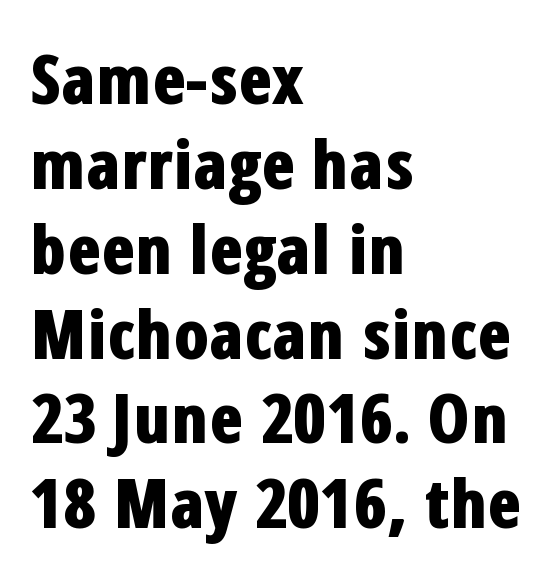
Thick stems and heavy bowls — unmistakably bold. The letterforms sit shoulder to shoulder at normal distance. The lettering holds an erect, upright posture throughout. You could not count columns in this text — the font is proportionally spaced.
